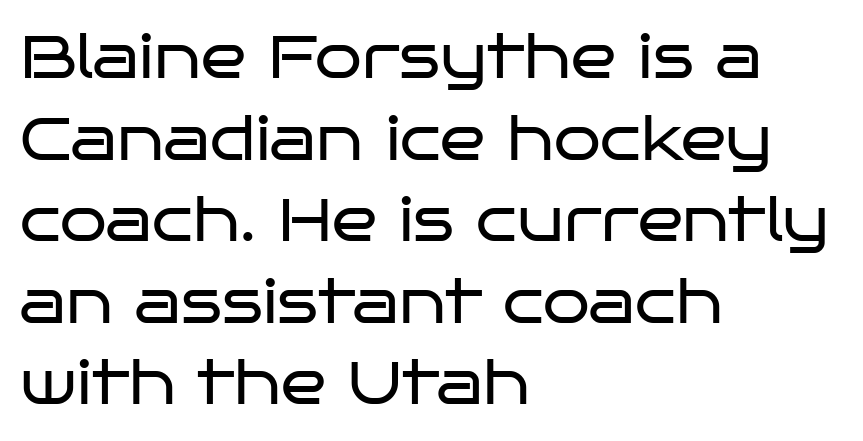
Is this a sans? Yes — the strokes have no serifs. The font is comparable to plain body text, perhaps lighter. Regular leading. Is the block centered? No — it sits flush against the left margin.
